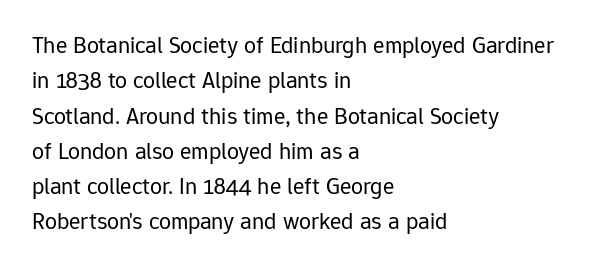
{"italic": "no", "bold": "no", "underline": "no", "align": "left", "line_spacing": "normal", "line_spacing_ratio": 1.47, "letter_spacing": "normal", "letter_spacing_em": 0.0, "glyph_px": 24}
